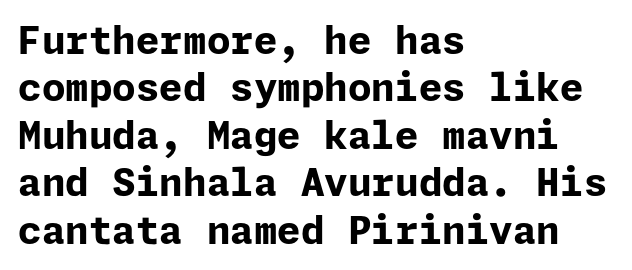
The image shows 38 px bold sans-serif type, upright; set left-aligned, normal line spacing (1.25x), normal letter spacing, not underlined; low stroke contrast and a medium x-height.
